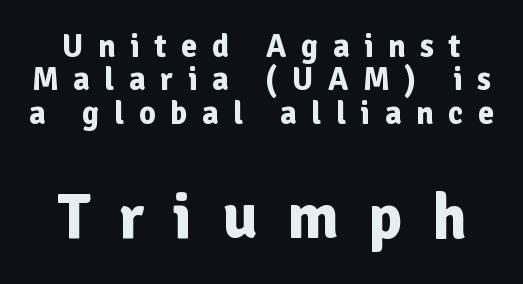
{"serif": "no", "italic": "no", "bold": "yes", "weight": "bold", "width": "normal", "stroke_contrast": "low", "x_height": "medium", "monospaced": "no", "underline": "no", "line_spacing": "tight", "line_spacing_ratio": 1.04, "letter_spacing": "wide", "letter_spacing_em": 0.46, "larger_block": "second", "size_ratio": 2.0, "glyph_px": 64}
